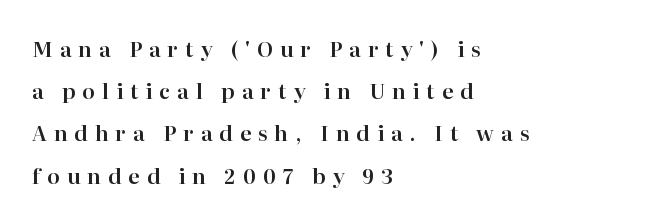
Q: Is the text italic (slanted)? A: No, it is upright.
Q: Is the text underlined? A: No.
Q: How is the paragraph aligned? A: Left-aligned.
Q: Is the spacing between letters normal or unusually wide? A: Unusually wide.
Q: Is the spacing between lines tight, normal or loose? A: Loose.
